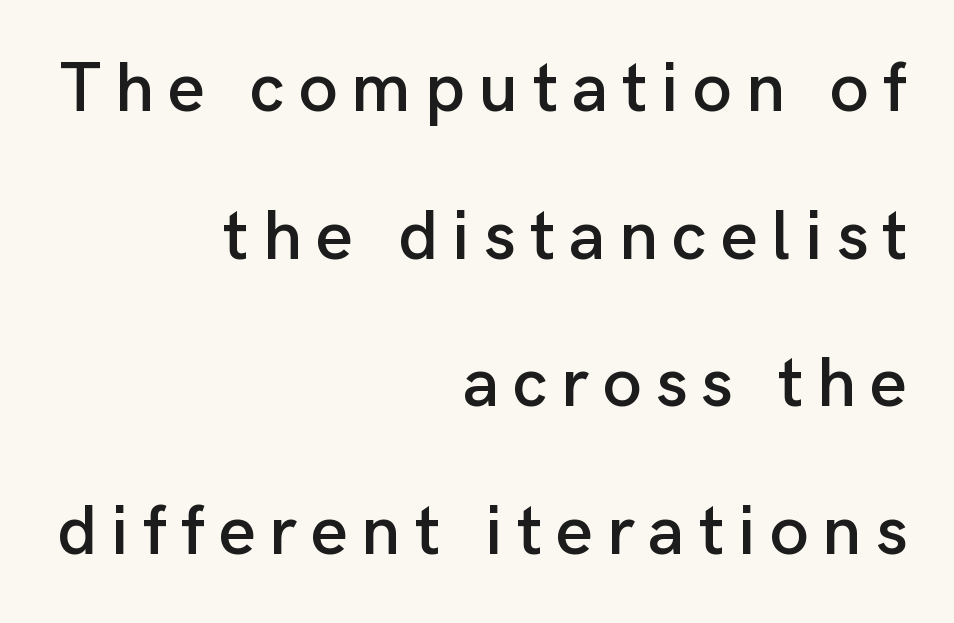
The image shows 70 px sans-serif type, upright; set right-aligned, loose line spacing (2.11x), unusually wide letter spacing (+0.2 em), not underlined; low stroke contrast and a medium x-height.
